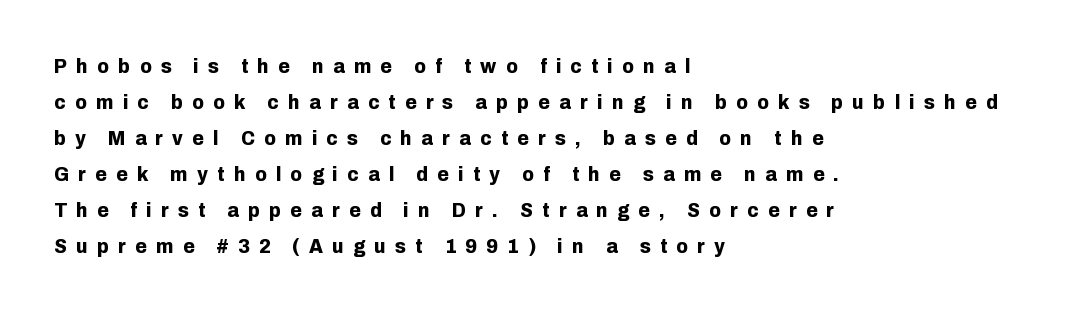
{"italic": "no", "bold": "yes", "underline": "no", "align": "left", "line_spacing_ratio": 1.71, "letter_spacing": "wide", "letter_spacing_em": 0.44, "glyph_px": 21}
